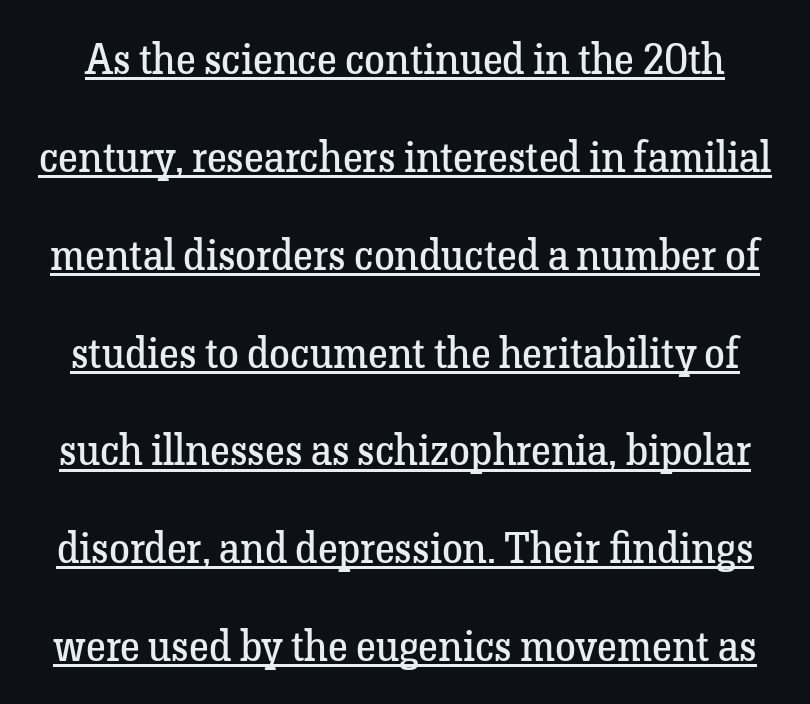
Here the glyphs are tracked normally, forming tight word shapes. This sample trades compactness for vertical openness between lines. The text was rendered using a seriffed face with decorative stroke endings. The rendering uses natural spacing where letterforms have individual widths. The font sits on the lighter half of the weight spectrum, regular included.
